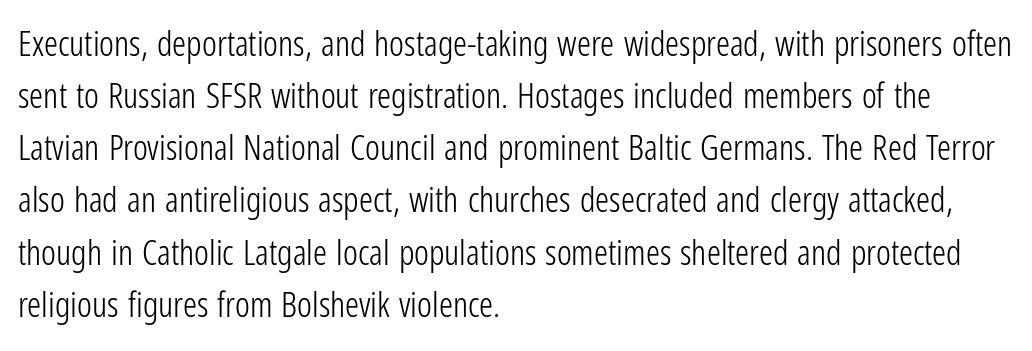
No extra ink here — the face is not bold. These lines keep a tight, regular rhythm from letter to letter. This is roman type, the default non-slanted kind. The leading is moderate, giving the passage an even texture. A typesetter would label this face a sans.
